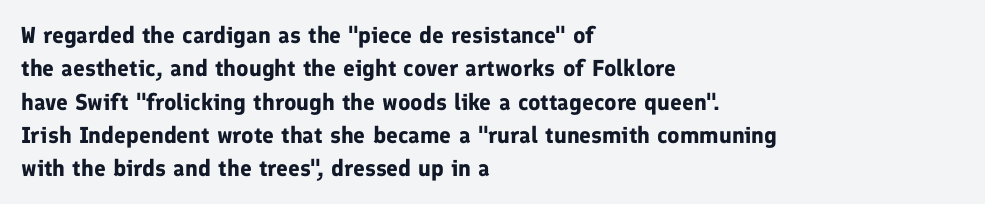
The image shows 23 px bold type, upright; set left-aligned, normal line spacing (1.45x), normal letter spacing, not underlined.
